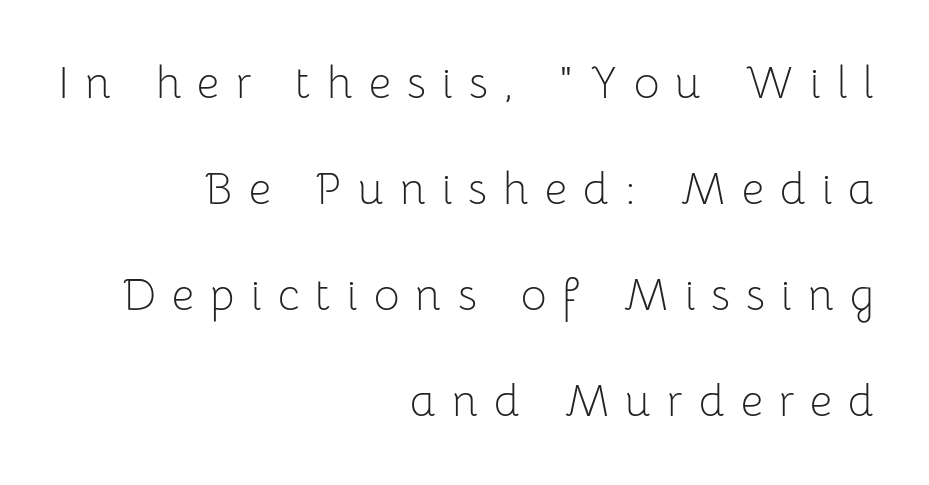
The image shows 44 px light sans-serif type, upright; set right-aligned, loose line spacing (2.41x), unusually wide letter spacing (+0.37 em), not underlined; low stroke contrast and a medium x-height.
